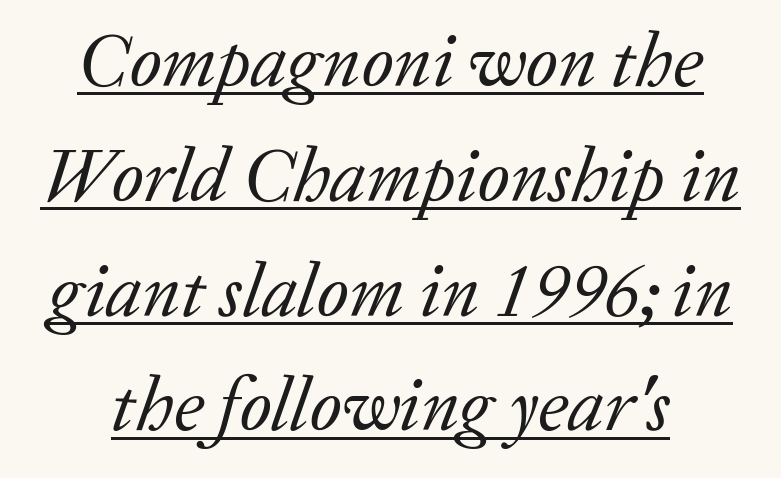
The image shows 76 px regular-weight serif type, italic (leaning right); set normal line spacing (1.51x), normal letter spacing, underlined; low stroke contrast and a medium x-height.
